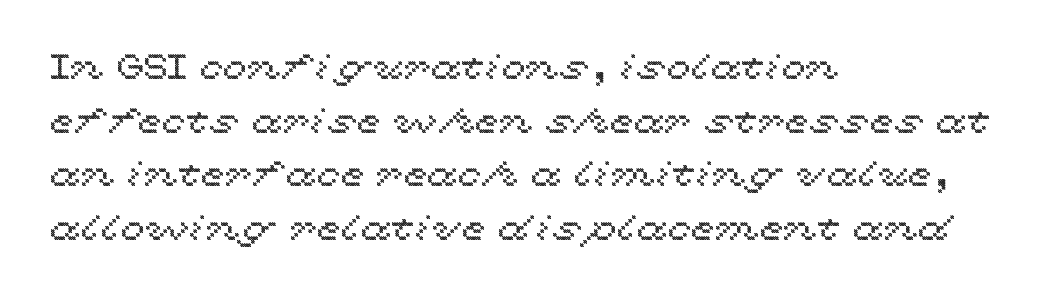
The image shows 35 px wide type; set left-aligned, normal line spacing (1.53x), normal letter spacing, not underlined; a medium x-height.
